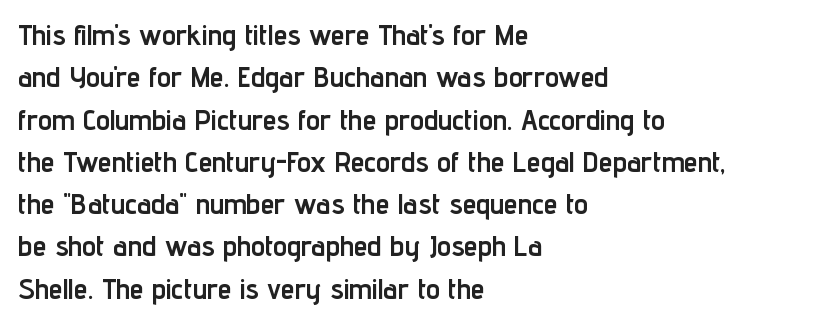
{"serif": "no", "italic": "no", "bold": "yes", "weight": "semibold", "width": "condensed", "stroke_contrast": "low", "x_height": "medium", "monospaced": "no", "underline": "no", "align": "left", "line_spacing": "normal", "line_spacing_ratio": 1.51, "letter_spacing": "normal", "letter_spacing_em": 0.0, "glyph_px": 28}
